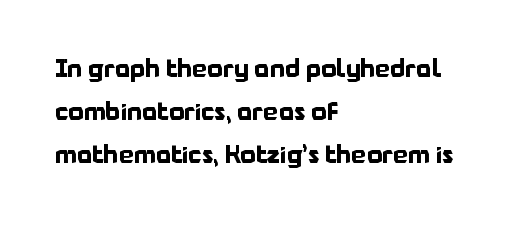
The image shows 24 px bold type, upright; set left-aligned, line spacing 1.79x, normal letter spacing, not underlined.
